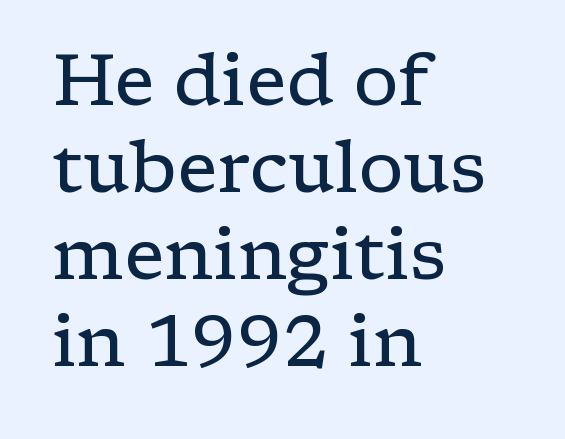
The image shows 72 px regular-weight, wide serif type, upright; set left-aligned, line spacing 1.21x, normal letter spacing, not underlined; low stroke contrast and a medium x-height.
